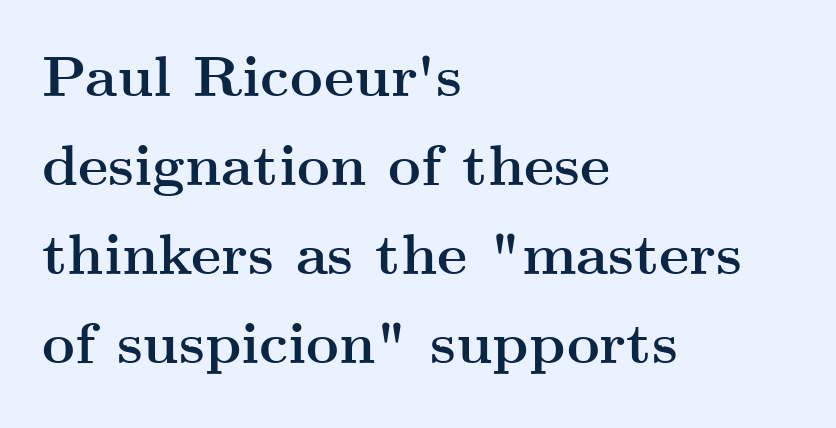
This sample uses plain, unmodified letter spacing. Each row of text sits above clean, open space. Yep, those are serifs on the letters. Proportional: the letters do not fall into vertical columns. No italicization has been applied; the sample stays upright. These lines carry a lot of weight — the face is fully bold.
